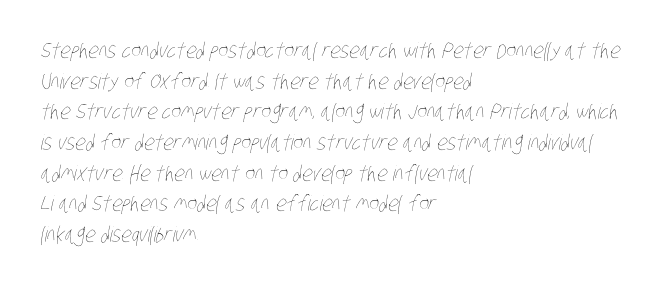
Is this a heavy cut? Hardly; it is regular or lighter. Type without underlining. Evenly set lines give the paragraph a standard silhouette. In CSS terms this would be text-align: left.
